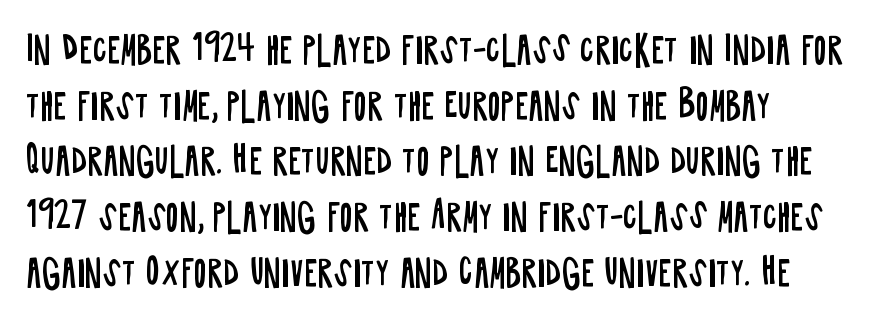
Q: Is the text bold? A: No.
Q: Is the text italic (slanted)? A: No, it is upright.
Q: Is the typeface a serif or a sans-serif typeface? A: Sans-serif.
Q: Is the text underlined? A: No.
Q: How is the paragraph aligned? A: Left-aligned.
Q: Is the spacing between letters normal or unusually wide? A: Normal.
Q: Is the spacing between lines tight, normal or loose? A: Normal.
Q: Width (condensed, normal, or wide)? A: Condensed.
Q: Stroke contrast? A: Low.
Q: x-height? A: Large.
Q: Monospaced? A: No.
